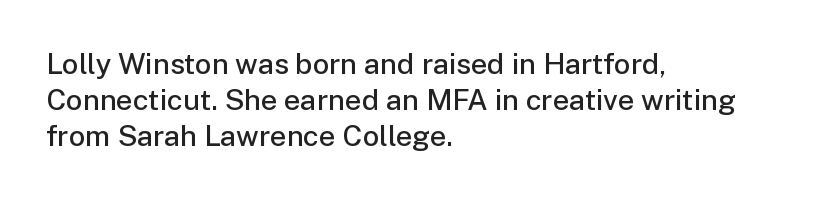
The image shows 29 px semibold sans-serif type, upright; set left-aligned, normal line spacing (1.25x), normal letter spacing, not underlined; low stroke contrast and a medium x-height.
